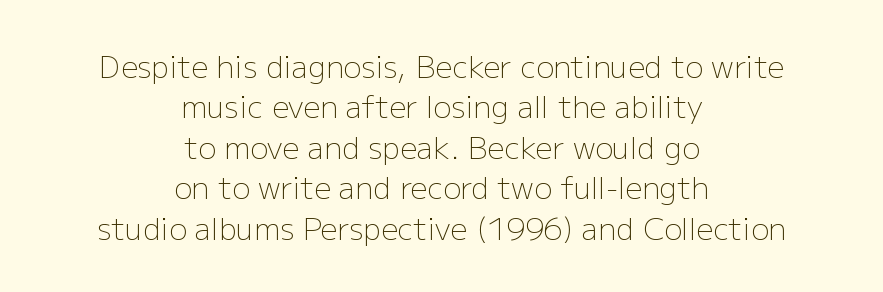
Q: Is the text bold? A: No.
Q: Is the text italic (slanted)? A: No, it is upright.
Q: Is the typeface a serif or a sans-serif typeface? A: Sans-serif.
Q: Is the text underlined? A: No.
Q: How is the paragraph aligned? A: Centered.
Q: Is the spacing between letters normal or unusually wide? A: Normal.
Q: Is the spacing between lines tight, normal or loose? A: Normal.
Q: Width (condensed, normal, or wide)? A: Normal.
Q: Stroke contrast? A: Low.
Q: x-height? A: Medium.
Q: Monospaced? A: No.
